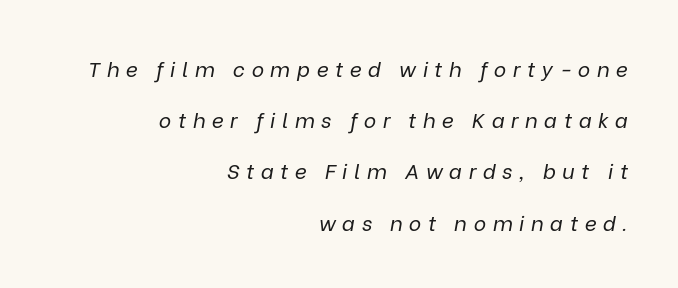
Q: Is the text bold? A: No.
Q: Is the text italic (slanted)? A: Yes, it leans right by about 9 degrees.
Q: Is the text underlined? A: No.
Q: How is the paragraph aligned? A: Right-aligned.
Q: Is the spacing between letters normal or unusually wide? A: Unusually wide.
Q: Is the spacing between lines tight, normal or loose? A: Loose.
